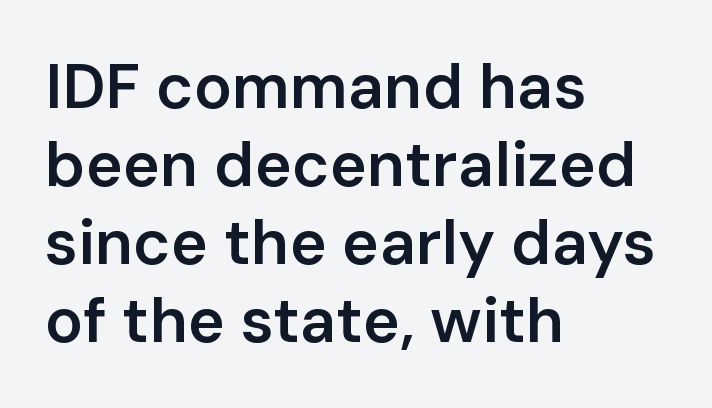
Q: Is the text bold? A: Semi-bold.
Q: Is the text italic (slanted)? A: No, it is upright.
Q: Is the typeface a serif or a sans-serif typeface? A: Sans-serif.
Q: Is the text underlined? A: No.
Q: How is the paragraph aligned? A: Left-aligned.
Q: Is the spacing between letters normal or unusually wide? A: Normal.
Q: Width (condensed, normal, or wide)? A: Normal.
Q: Stroke contrast? A: Low.
Q: x-height? A: Medium.
Q: Monospaced? A: No.
